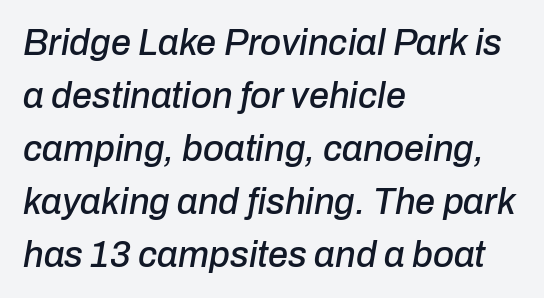
The image shows 36 px text type, italic (leaning right); set left-aligned, normal line spacing (1.47x), normal letter spacing, not underlined; low stroke contrast and a medium x-height.
